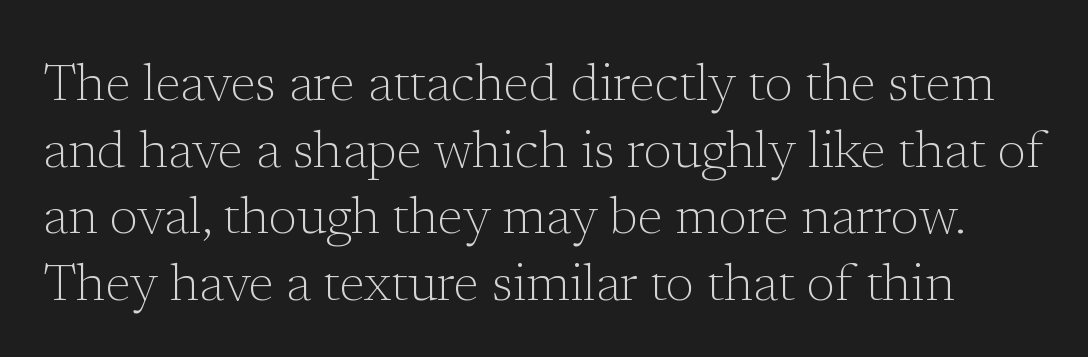
Q: Is the text bold? A: No.
Q: Is the text italic (slanted)? A: No, it is upright.
Q: Is the typeface a serif or a sans-serif typeface? A: Serif.
Q: Is the text underlined? A: No.
Q: Is the spacing between letters normal or unusually wide? A: Normal.
Q: Is the spacing between lines tight, normal or loose? A: Normal.
Q: Width (condensed, normal, or wide)? A: Normal.
Q: Stroke contrast? A: Low.
Q: x-height? A: Medium.
Q: Monospaced? A: No.
